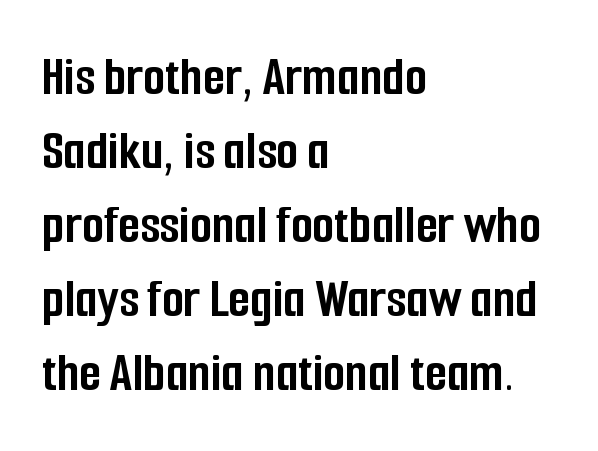
{"serif": "no", "italic": "no", "bold": "yes", "weight": "semibold", "width": "condensed", "stroke_contrast": "low", "x_height": "medium", "monospaced": "no", "underline": "no", "align": "left", "line_spacing": "normal", "line_spacing_ratio": 1.3, "letter_spacing": "normal", "letter_spacing_em": 0.0, "glyph_px": 57}
